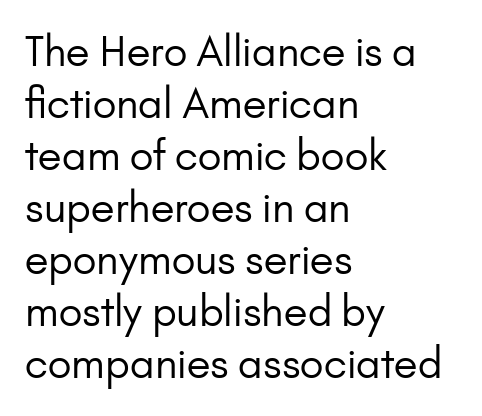
Q: Is the text bold? A: No.
Q: Is the text italic (slanted)? A: No, it is upright.
Q: Is the typeface a serif or a sans-serif typeface? A: Sans-serif.
Q: Is the text underlined? A: No.
Q: How is the paragraph aligned? A: Left-aligned.
Q: Is the spacing between letters normal or unusually wide? A: Normal.
Q: Is the spacing between lines tight, normal or loose? A: Normal.
Q: Width (condensed, normal, or wide)? A: Normal.
Q: Stroke contrast? A: Low.
Q: x-height? A: Small.
Q: Monospaced? A: No.
